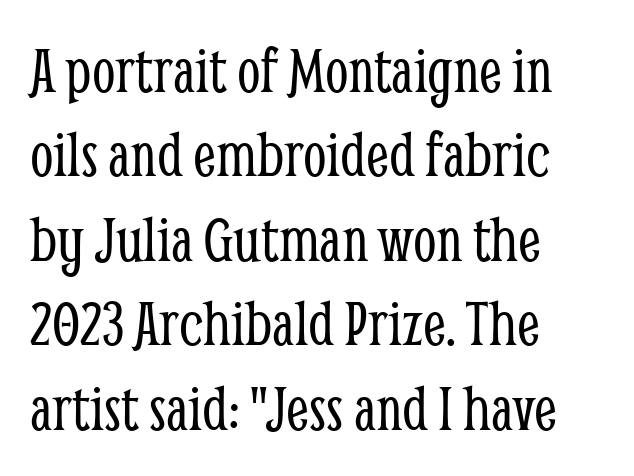
Q: Is the text bold? A: No.
Q: Is the text italic (slanted)? A: No, it is upright.
Q: Is the typeface a serif or a sans-serif typeface? A: Serif.
Q: Is the text underlined? A: No.
Q: How is the paragraph aligned? A: Left-aligned.
Q: Is the spacing between letters normal or unusually wide? A: Normal.
Q: Is the spacing between lines tight, normal or loose? A: Normal.
Q: Width (condensed, normal, or wide)? A: Condensed.
Q: Stroke contrast? A: Low.
Q: x-height? A: Medium.
Q: Monospaced? A: No.
